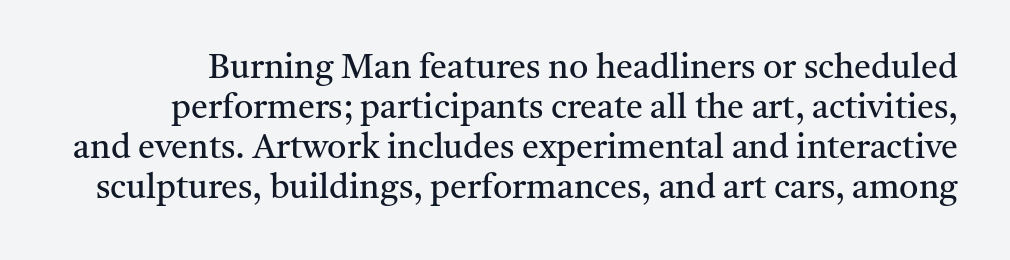
You could not count columns in this text — the font is proportionally spaced. This is not heavy type; no bold has been used. This is roman type, the default non-slanted kind. This rendering leaves character spacing at its baseline value. Quick note: underline off. The text was rendered using a seriffed face with decorative stroke endings.
